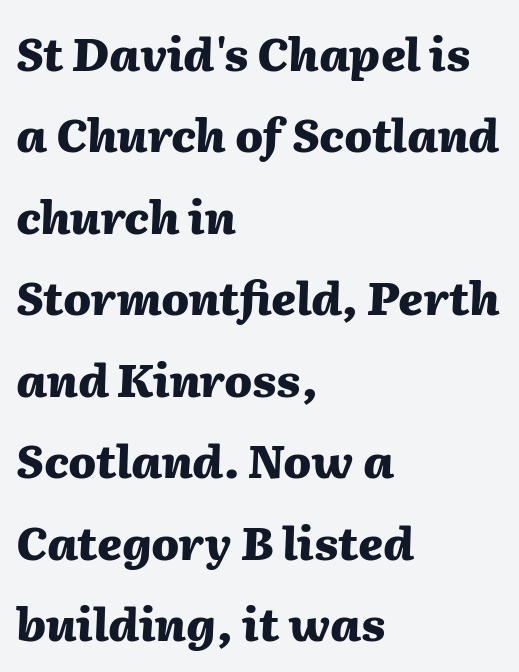
Q: Is the text bold? A: Yes.
Q: Is the text italic (slanted)? A: Yes, it leans right by about 2 degrees.
Q: Is the text underlined? A: No.
Q: How is the paragraph aligned? A: Left-aligned.
Q: Is the spacing between letters normal or unusually wide? A: Normal.
Q: Width (condensed, normal, or wide)? A: Normal.
Q: Stroke contrast? A: Medium.
Q: x-height? A: Medium.
Q: Monospaced? A: No.
